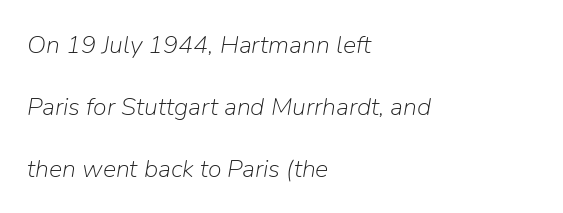
The image shows 25 px text type, italic (leaning right); set left-aligned, loose line spacing (2.48x), normal letter spacing, not underlined.
